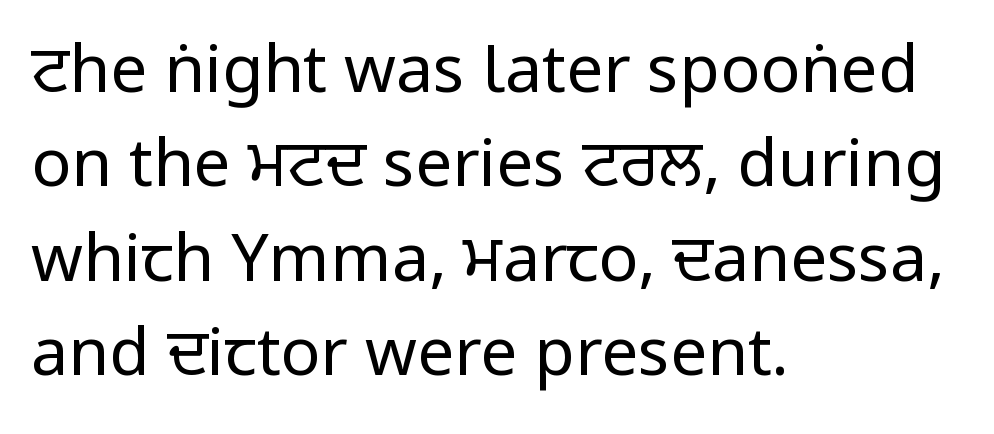
Type without underlining. Compared with typical body copy, the letter spacing here is the same. Nope, not italic — everything's standing straight. Each letter's strokes conclude bluntly, with no projecting serifs. The lines in this sample share a left origin and differ only in where they stop. These glyphs show unthickened strokes, regular width or finer.
